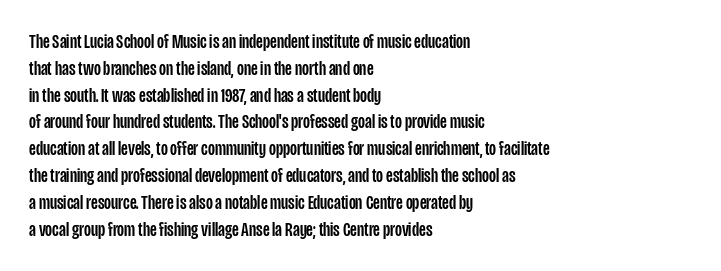
Q: Is the text italic (slanted)? A: No, it is upright.
Q: Is the text underlined? A: No.
Q: How is the paragraph aligned? A: Left-aligned.
Q: Is the spacing between letters normal or unusually wide? A: Normal.
Q: Is the spacing between lines tight, normal or loose? A: Normal.
